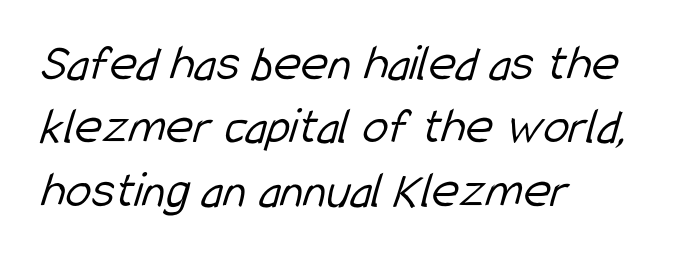
The image shows 52 px light, condensed sans-serif type; set left-aligned, line spacing 1.22x, normal letter spacing, not underlined; low stroke contrast and a medium x-height.
